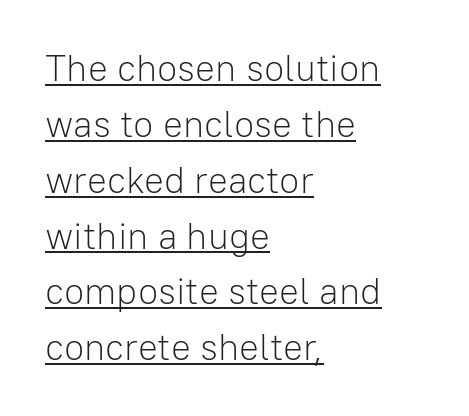
{"serif": "no", "italic": "no", "bold": "no", "weight": "light", "width": "normal", "stroke_contrast": "low", "x_height": "medium", "monospaced": "no", "underline": "yes", "align": "left", "line_spacing": "normal", "line_spacing_ratio": 1.51, "letter_spacing": "normal", "letter_spacing_em": 0.0, "glyph_px": 37}
